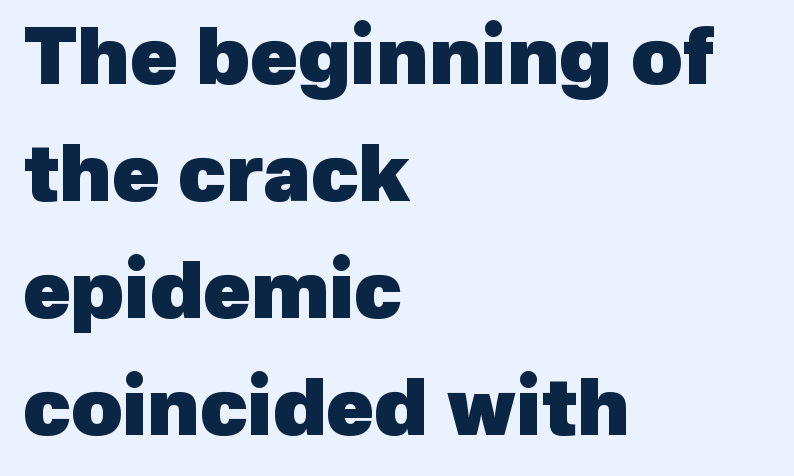
Honestly, the letter spacing is just normal — you wouldn't notice it. The letters advance in unequal steps, a hallmark of proportional type. Letterform terminals end flat and unadorned throughout the passage. Clear beneath every line of the passage. These words are printed bold, with thick strokes throughout.
